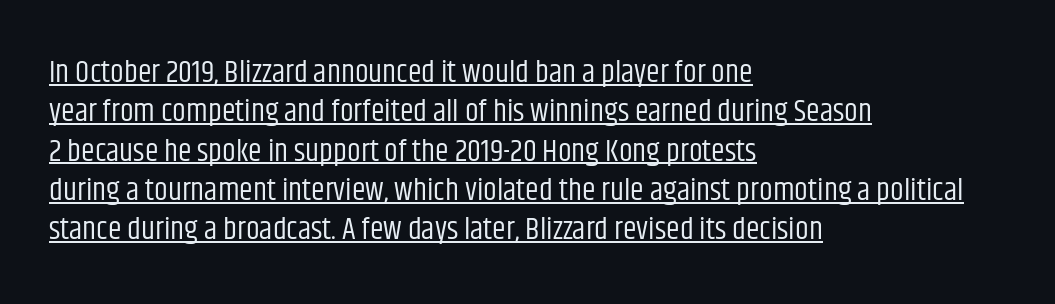
Q: Is the text bold? A: No.
Q: Is the text italic (slanted)? A: No, it is upright.
Q: Is the typeface a serif or a sans-serif typeface? A: Sans-serif.
Q: Is the text underlined? A: Yes.
Q: How is the paragraph aligned? A: Left-aligned.
Q: Is the spacing between letters normal or unusually wide? A: Normal.
Q: Is the spacing between lines tight, normal or loose? A: Normal.
Q: Width (condensed, normal, or wide)? A: Condensed.
Q: Stroke contrast? A: Low.
Q: x-height? A: Large.
Q: Monospaced? A: No.
